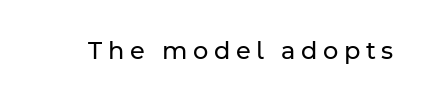
Q: Is the text bold? A: No.
Q: Is the text italic (slanted)? A: No, it is upright.
Q: Is the text underlined? A: No.
Q: Is the spacing between letters normal or unusually wide? A: Unusually wide.
